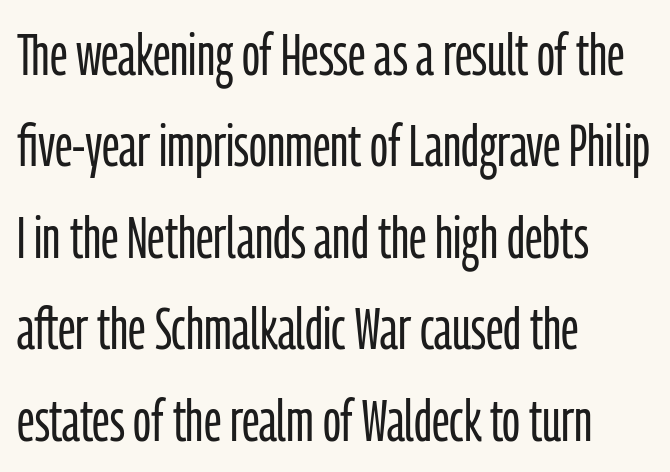
{"serif": "no", "italic": "no", "bold": "no", "weight": "light", "width": "condensed", "stroke_contrast": "low", "x_height": "medium", "monospaced": "no", "underline": "no", "align": "left", "line_spacing": "normal", "line_spacing_ratio": 1.55, "letter_spacing": "normal", "letter_spacing_em": 0.0, "glyph_px": 59}
